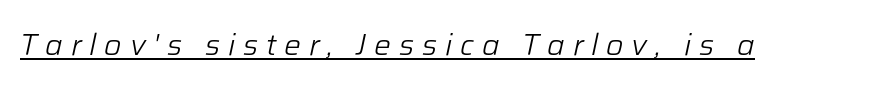
Is this a heavy cut? Hardly; it is regular or lighter. Note the varied advance widths — an 'i' is clearly narrower than an 'm'. The passage shown is underscored from start to finish. These lines have a slow, spaced-out rhythm from letter to letter.
